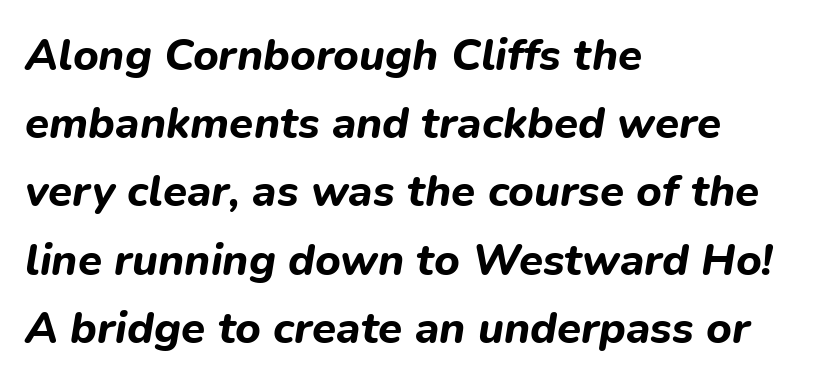
{"italic": "yes", "lean": "right", "slant_degrees": 9, "bold": "yes", "weight": "bold", "width": "normal", "stroke_contrast": "low", "x_height": "medium", "monospaced": "no", "underline": "no", "align": "left", "line_spacing": "normal", "line_spacing_ratio": 1.55, "letter_spacing": "normal", "letter_spacing_em": 0.0, "glyph_px": 44}
